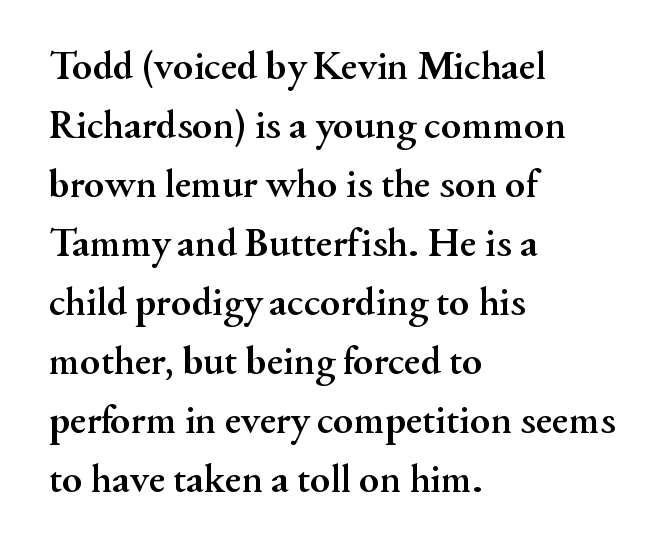
{"serif": "yes", "italic": "no", "bold": "yes", "weight": "semibold", "width": "normal", "stroke_contrast": "medium", "x_height": "small", "monospaced": "no", "underline": "no", "align": "left", "line_spacing": "normal", "line_spacing_ratio": 1.44, "letter_spacing": "normal", "letter_spacing_em": 0.0, "glyph_px": 41}
